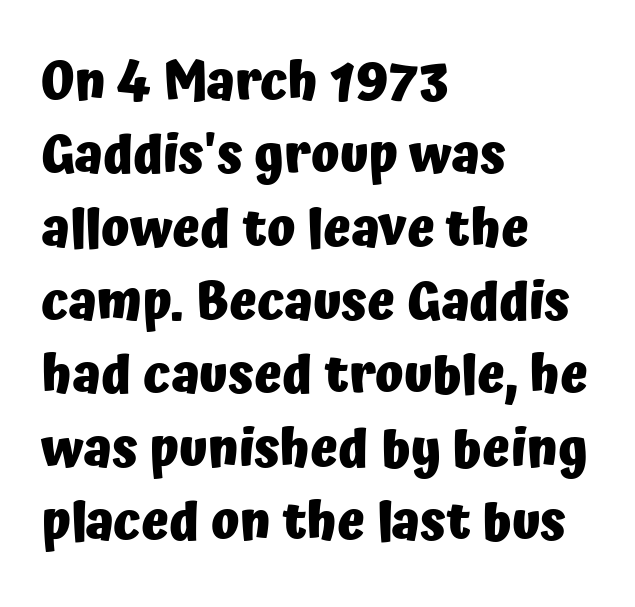
This is the regular roman posture of the typeface. The letters advance in unequal steps, a hallmark of proportional type. This sample keeps an unexceptional amount of space between lines. A clean baseline with only descenders dipping below it. Regarding serifs, this sample does without them. Thick stems and heavy bowls — unmistakably bold.
